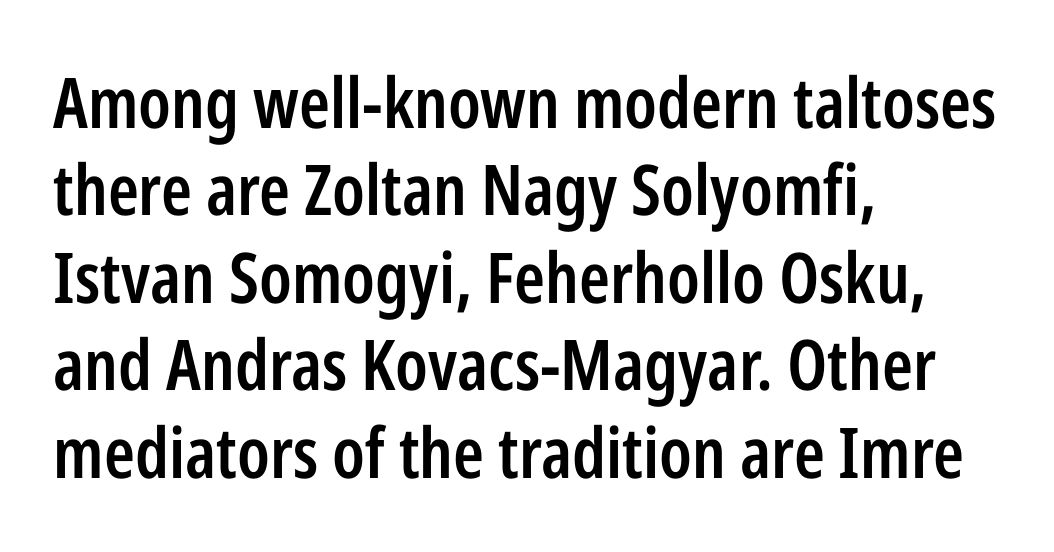
Q: Is the text bold? A: Semi-bold.
Q: Is the text italic (slanted)? A: No, it is upright.
Q: Is the typeface a serif or a sans-serif typeface? A: Sans-serif.
Q: Is the text underlined? A: No.
Q: How is the paragraph aligned? A: Left-aligned.
Q: Is the spacing between letters normal or unusually wide? A: Normal.
Q: Is the spacing between lines tight, normal or loose? A: Normal.
Q: Width (condensed, normal, or wide)? A: Condensed.
Q: Stroke contrast? A: Low.
Q: x-height? A: Medium.
Q: Monospaced? A: No.
